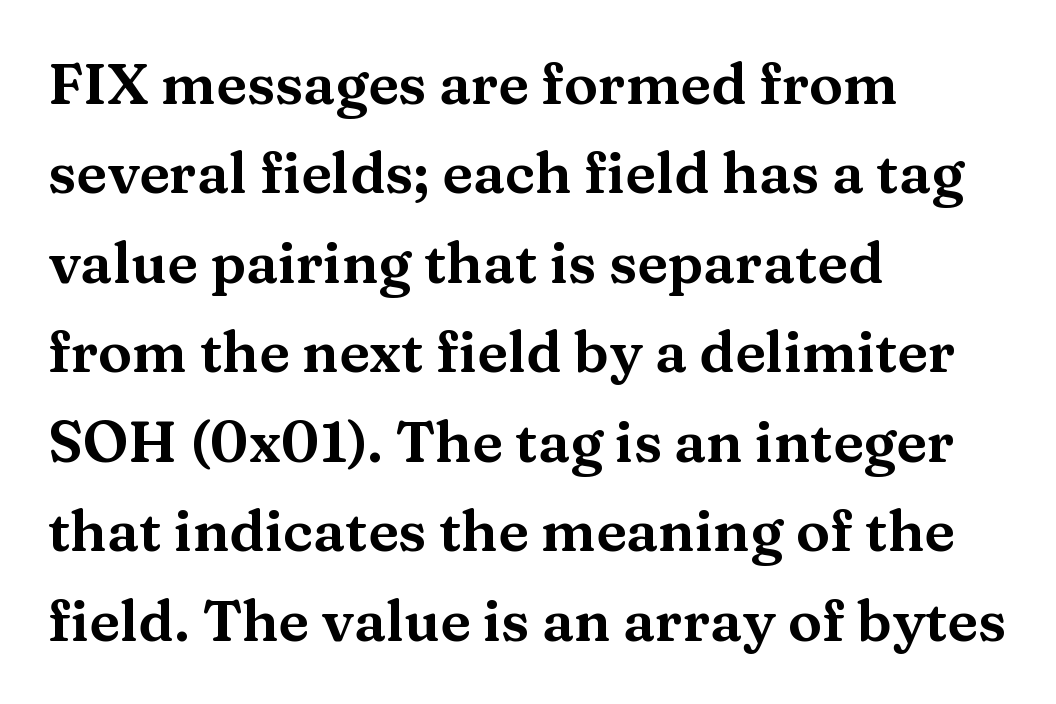
The image shows 57 px wide serif type, upright; set left-aligned, normal line spacing (1.57x), normal letter spacing, not underlined; medium stroke contrast and a medium x-height.
